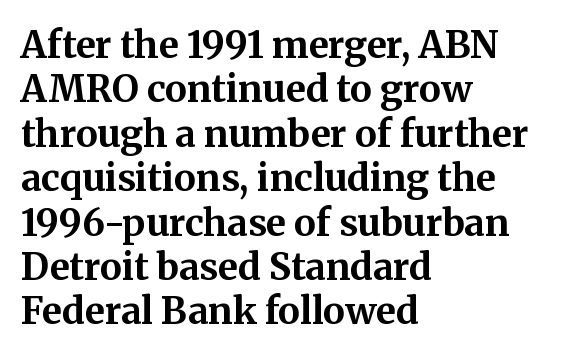
The image shows 37 px bold serif type, upright; set left-aligned, line spacing 1.2x, normal letter spacing, not underlined; medium stroke contrast and a medium x-height.
